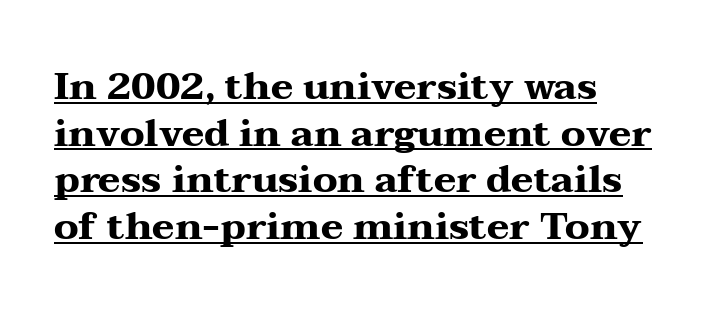
Q: Is the text bold? A: Yes.
Q: Is the text italic (slanted)? A: No, it is upright.
Q: Is the typeface a serif or a sans-serif typeface? A: Serif.
Q: Is the text underlined? A: Yes.
Q: Is the spacing between letters normal or unusually wide? A: Normal.
Q: Width (condensed, normal, or wide)? A: Wide.
Q: Stroke contrast? A: Medium.
Q: x-height? A: Medium.
Q: Monospaced? A: No.
